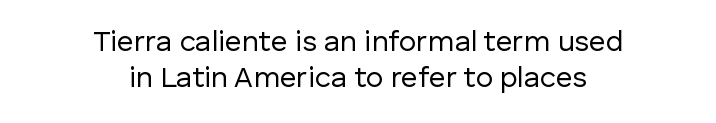
The image shows 29 px regular-weight sans-serif type, upright; set centered, normal line spacing (1.25x), normal letter spacing, not underlined; low stroke contrast and a medium x-height.
